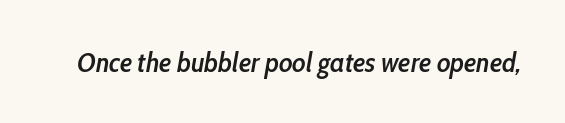
{"italic": "yes", "lean": "right", "slant_degrees": 10, "bold": "semi", "weight": "semibold", "width": "condensed", "stroke_contrast": "low", "x_height": "medium", "monospaced": "no", "underline": "no", "letter_spacing": "normal", "letter_spacing_em": 0.0, "glyph_px": 28}
